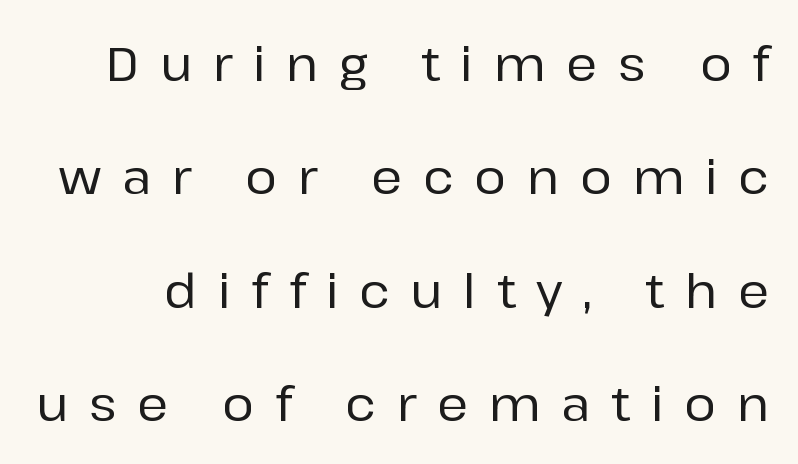
Q: Is the text italic (slanted)? A: No, it is upright.
Q: Is the typeface a serif or a sans-serif typeface? A: Sans-serif.
Q: Is the text underlined? A: No.
Q: Is the spacing between letters normal or unusually wide? A: Unusually wide.
Q: Is the spacing between lines tight, normal or loose? A: Loose.
Q: Width (condensed, normal, or wide)? A: Normal.
Q: Stroke contrast? A: Low.
Q: x-height? A: Medium.
Q: Monospaced? A: No.
